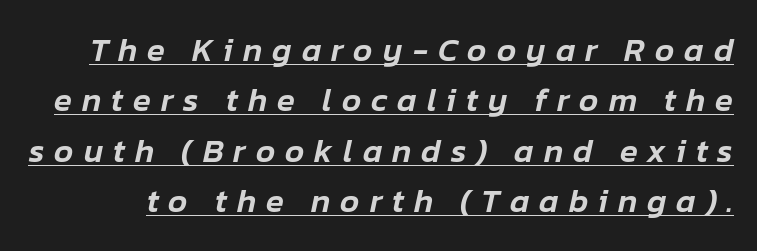
Q: Is the text italic (slanted)? A: Yes, it leans right by about 12 degrees.
Q: Is the text underlined? A: Yes.
Q: Is the spacing between letters normal or unusually wide? A: Unusually wide.
Q: Is the spacing between lines tight, normal or loose? A: Normal.
Q: Width (condensed, normal, or wide)? A: Normal.
Q: Stroke contrast? A: Low.
Q: x-height? A: Medium.
Q: Monospaced? A: No.
